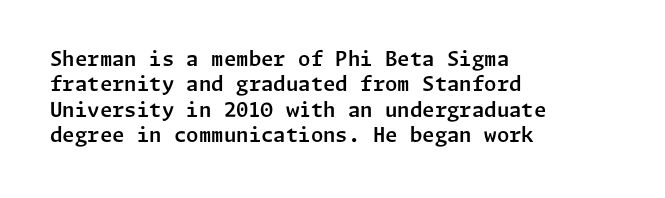
Layout note: lines flush left. The zone under the glyphs is completely vacant. The gaps between neighbouring characters are ordinary and unremarkable. Ascenders rise straight up at ninety degrees. Leading matches the norm, producing a regular column.
